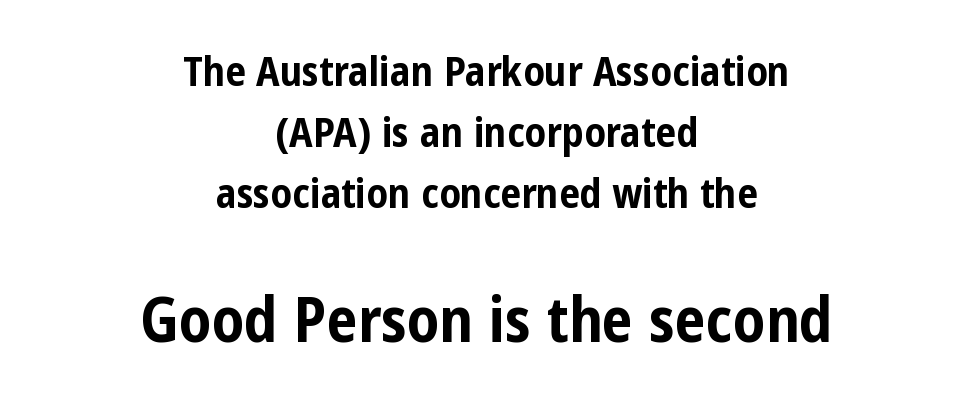
The image shows 62 px bold, condensed sans-serif type, upright; set centered, normal line spacing (1.49x), normal letter spacing, not underlined; the second (bottom) block is 1.51x larger; low stroke contrast and a medium x-height.
